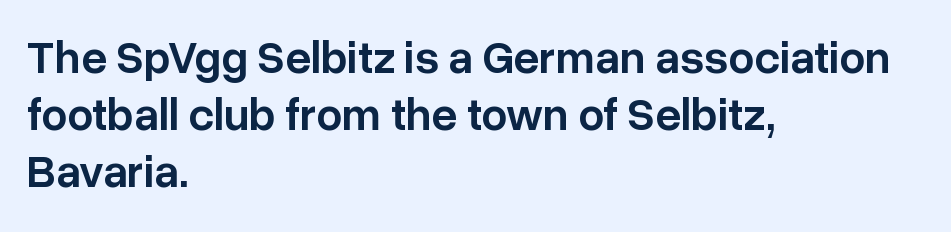
{"serif": "no", "italic": "no", "bold": "semi", "weight": "semibold", "width": "normal", "stroke_contrast": "low", "x_height": "medium", "monospaced": "no", "underline": "no", "align": "left", "line_spacing_ratio": 1.24, "letter_spacing": "normal", "letter_spacing_em": 0.0, "glyph_px": 46}
